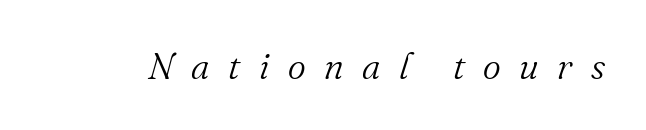
Q: Is the text bold? A: No.
Q: Is the text italic (slanted)? A: Yes, it leans right by about 16 degrees.
Q: Is the typeface a serif or a sans-serif typeface? A: Serif.
Q: Is the text underlined? A: No.
Q: Is the spacing between letters normal or unusually wide? A: Unusually wide.
Q: Width (condensed, normal, or wide)? A: Normal.
Q: Stroke contrast? A: Medium.
Q: x-height? A: Small.
Q: Monospaced? A: No.
